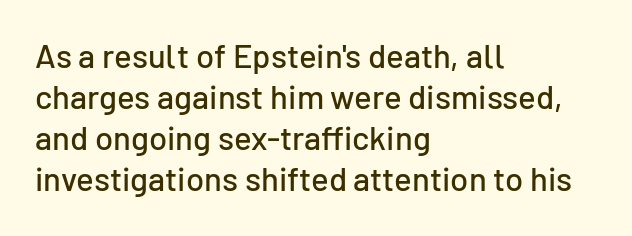
The glyphs in this specimen are sans serif. A typesetter would call this proportional, since set widths differ per character. Every character sits straight up, as roman type does. A student would call this left alignment; a typographer would say flush left, rag right.
